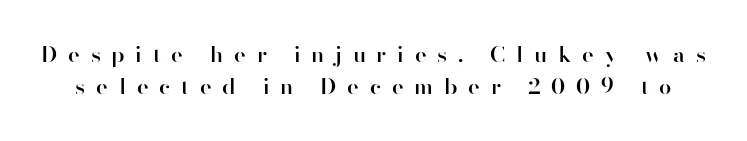
Q: Is the text bold? A: Semi-bold.
Q: Is the text italic (slanted)? A: No, it is upright.
Q: Is the text underlined? A: No.
Q: Is the spacing between letters normal or unusually wide? A: Unusually wide.
Q: Is the spacing between lines tight, normal or loose? A: Normal.
